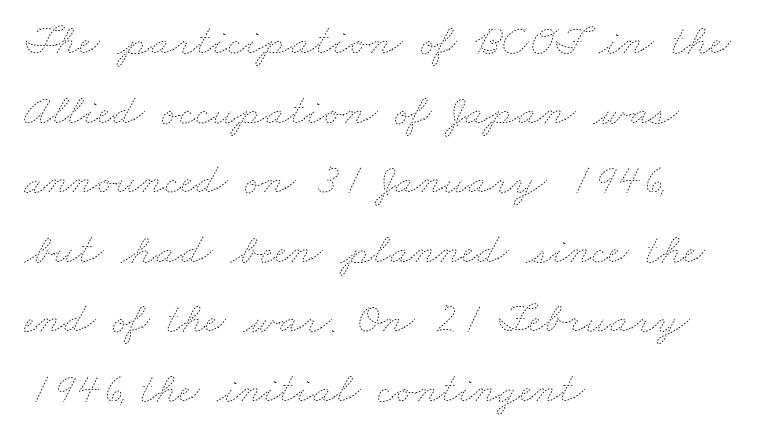
Varying glyph widths throughout — classic text-font behaviour. Decoration check: the copy has no underline. A student would call this left alignment; a typographer would say flush left, rag right. Heft: none added — not bold. The vertical gap from one line to the next is medium. The line texture is even and compact thanks to regular tracking.
